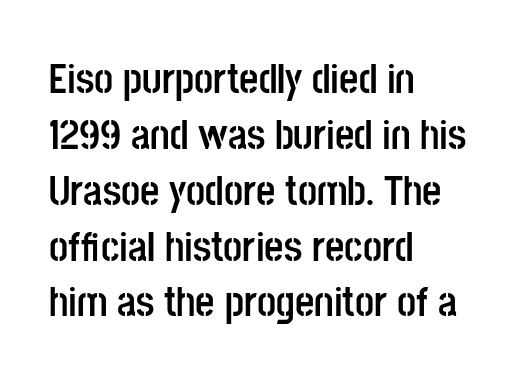
{"serif": "no", "italic": "no", "bold": "yes", "weight": "semibold", "width": "condensed", "stroke_contrast": "low", "x_height": "large", "monospaced": "no", "underline": "no", "align": "left", "line_spacing": "normal", "line_spacing_ratio": 1.33, "letter_spacing": "normal", "letter_spacing_em": 0.0, "glyph_px": 42}
